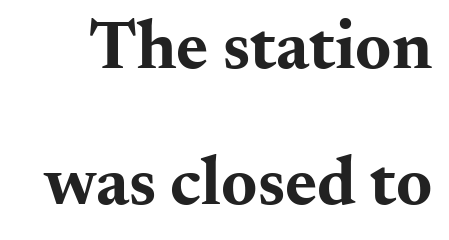
Q: Is the text bold? A: Yes.
Q: Is the text italic (slanted)? A: No, it is upright.
Q: Is the typeface a serif or a sans-serif typeface? A: Serif.
Q: Is the text underlined? A: No.
Q: Is the spacing between letters normal or unusually wide? A: Normal.
Q: Is the spacing between lines tight, normal or loose? A: Loose.
Q: Width (condensed, normal, or wide)? A: Wide.
Q: Stroke contrast? A: Medium.
Q: x-height? A: Small.
Q: Monospaced? A: No.
